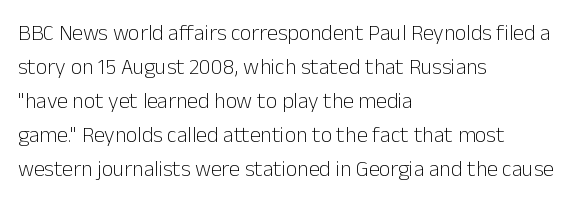
The image shows 22 px text type, upright; set left-aligned, normal line spacing (1.54x), normal letter spacing, not underlined.
